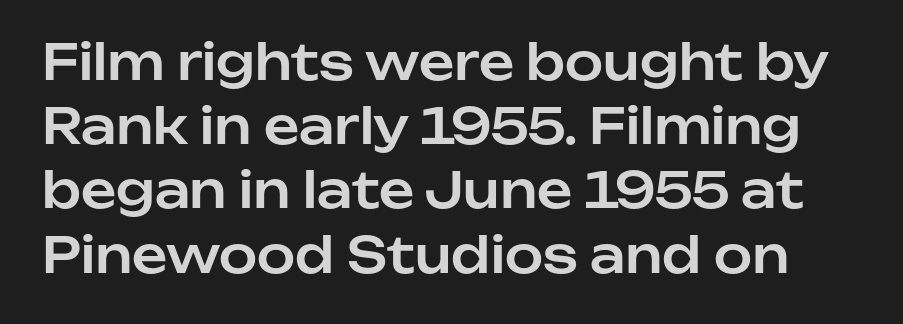
Q: Is the text italic (slanted)? A: No, it is upright.
Q: Is the typeface a serif or a sans-serif typeface? A: Sans-serif.
Q: Is the text underlined? A: No.
Q: Is the spacing between letters normal or unusually wide? A: Normal.
Q: Is the spacing between lines tight, normal or loose? A: Normal.
Q: Width (condensed, normal, or wide)? A: Normal.
Q: Stroke contrast? A: Low.
Q: x-height? A: Medium.
Q: Monospaced? A: No.
